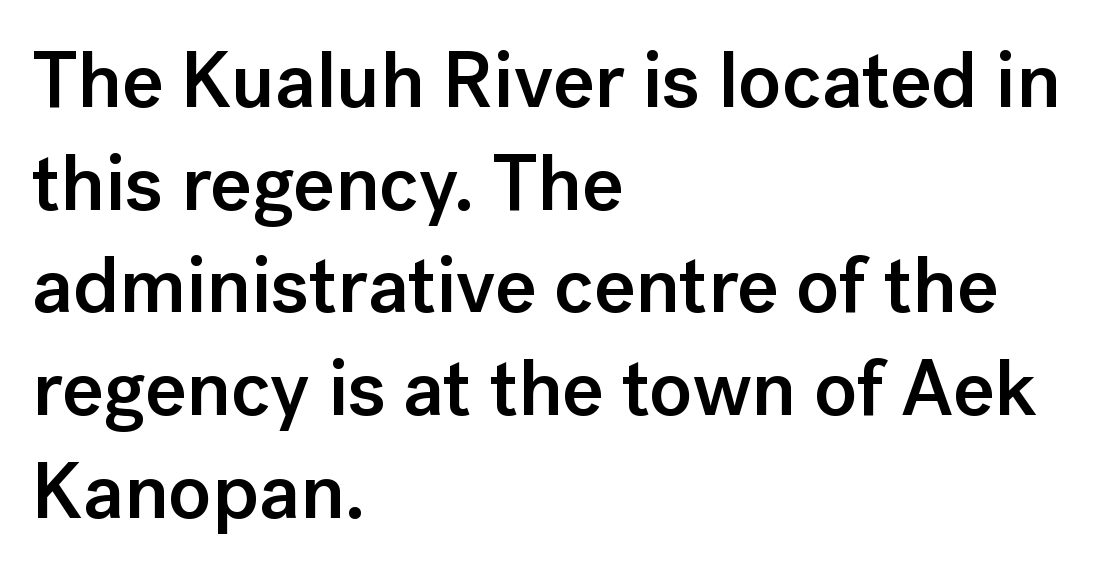
Q: Is the text bold? A: Semi-bold.
Q: Is the text italic (slanted)? A: No, it is upright.
Q: Is the typeface a serif or a sans-serif typeface? A: Sans-serif.
Q: Is the text underlined? A: No.
Q: How is the paragraph aligned? A: Left-aligned.
Q: Is the spacing between letters normal or unusually wide? A: Normal.
Q: Is the spacing between lines tight, normal or loose? A: Normal.
Q: Width (condensed, normal, or wide)? A: Normal.
Q: Stroke contrast? A: Low.
Q: x-height? A: Medium.
Q: Monospaced? A: No.
